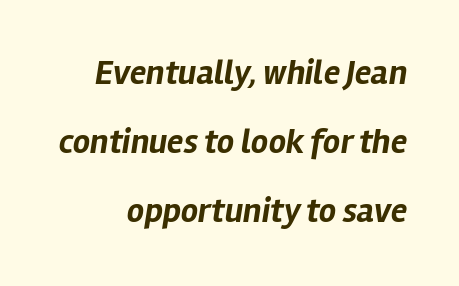
The image shows 34 px bold type, italic (leaning right); set loose line spacing (2.03x), normal letter spacing, not underlined; low stroke contrast and a medium x-height.
